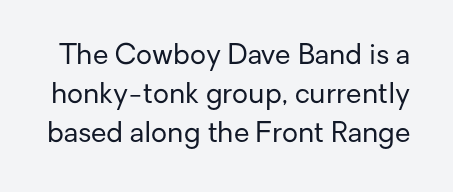
Nothing heavy about these letters — not bold at all. Compared with typical body copy, the letter spacing here is the same. This sample uses a sans-serif face. Evenly set lines give the paragraph a standard silhouette.
